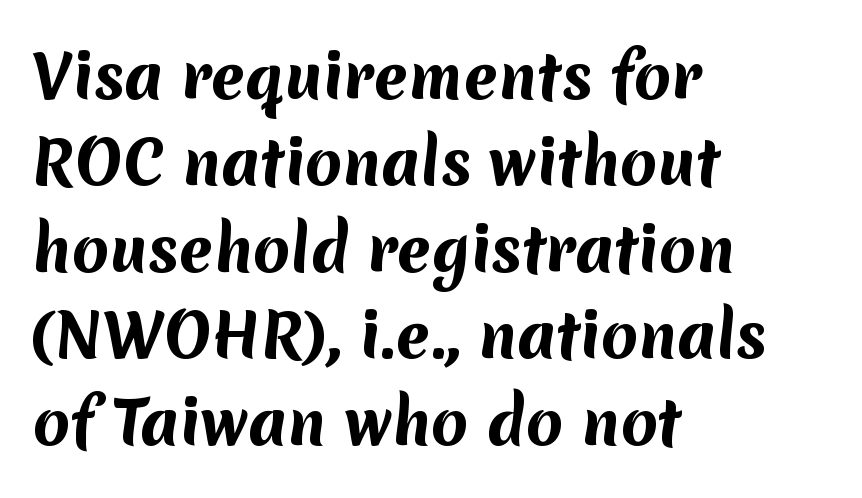
Q: Is the text bold? A: Yes.
Q: Is the typeface a serif or a sans-serif typeface? A: Sans-serif.
Q: Is the text underlined? A: No.
Q: How is the paragraph aligned? A: Left-aligned.
Q: Is the spacing between letters normal or unusually wide? A: Normal.
Q: Is the spacing between lines tight, normal or loose? A: Normal.
Q: Width (condensed, normal, or wide)? A: Normal.
Q: Stroke contrast? A: Medium.
Q: x-height? A: Medium.
Q: Monospaced? A: No.
